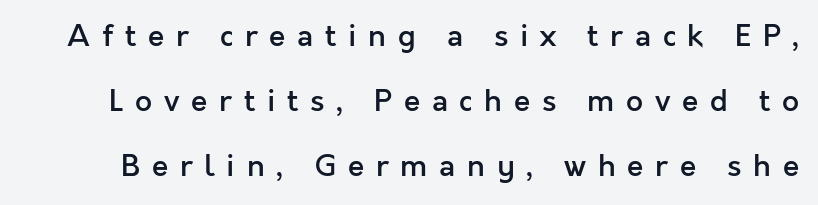
{"serif": "no", "italic": "no", "bold": "semi", "weight": "semibold", "width": "normal", "x_height": "medium", "monospaced": "no", "underline": "no", "line_spacing": "loose", "line_spacing_ratio": 2.16, "letter_spacing": "wide", "letter_spacing_em": 0.39, "glyph_px": 30}
